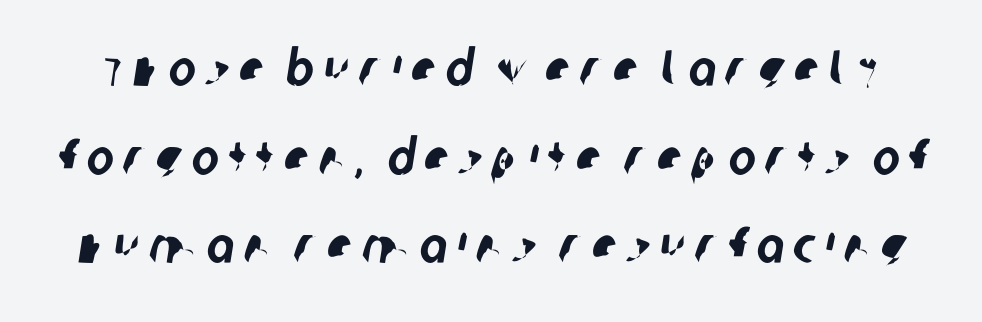
{"serif": "no", "width": "condensed", "stroke_contrast": "low", "x_height": "large", "monospaced": "no", "underline": "no", "line_spacing_ratio": 1.74, "glyph_px": 51}
